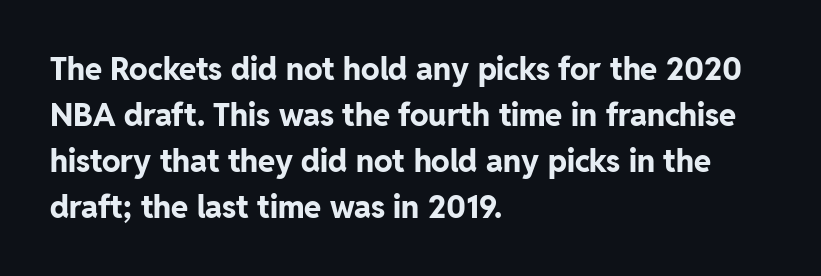
Is this a sans? Yes — the strokes have no serifs. These lines are rendered in a variable-pitch font. Upright lettering throughout. Leftover space on each line is placed entirely after the last word. Any mark beneath the type? The region is blank. Honestly, the row spacing looks completely unremarkable.
